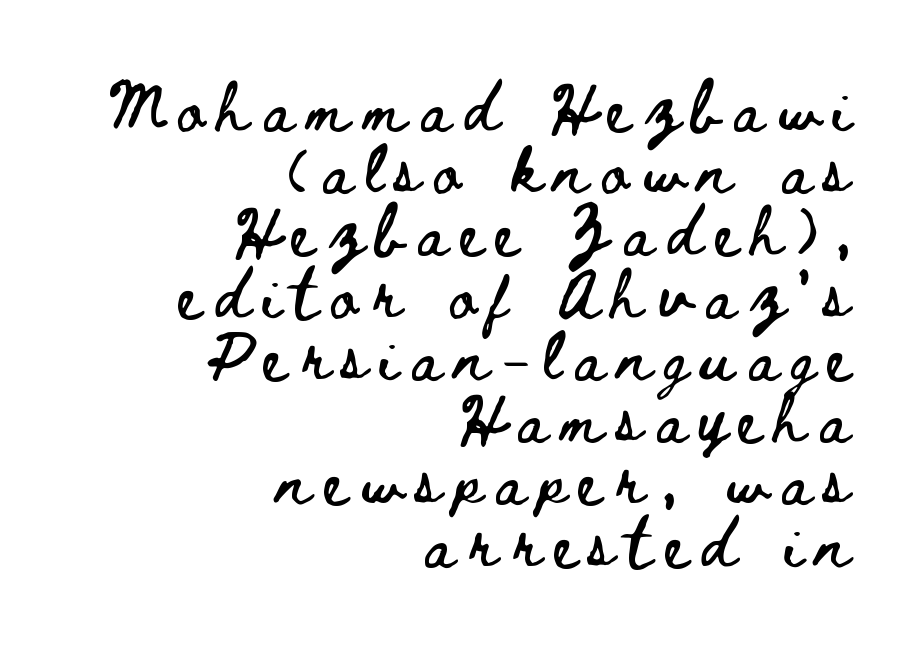
{"width": "wide", "stroke_contrast": "low", "x_height": "small", "monospaced": "no", "underline": "no", "align": "right", "line_spacing": "normal", "line_spacing_ratio": 1.27, "letter_spacing": "wide", "letter_spacing_em": 0.27, "glyph_px": 49}
